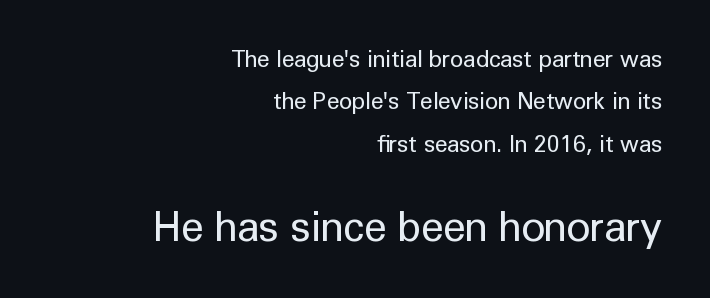
Is the type heavy? It reads as light-to-regular instead. Has an underline been added? It has not. This rendering uses right alignment, leaving the left contour irregular. Compared with typical body copy, the letter spacing here is the same. This sample has the flowing, uneven cadence of proportional lettering. The axis of the letterforms is exactly vertical.
